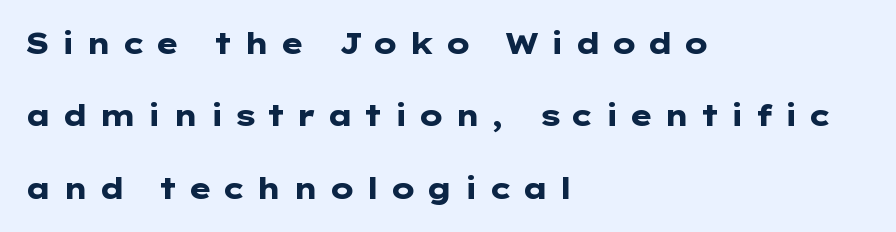
{"serif": "no", "italic": "no", "bold": "yes", "weight": "heavy", "width": "wide", "stroke_contrast": "low", "x_height": "medium", "underline": "no", "align": "left", "line_spacing": "loose", "line_spacing_ratio": 2.5, "letter_spacing": "wide", "letter_spacing_em": 0.34, "glyph_px": 29}
